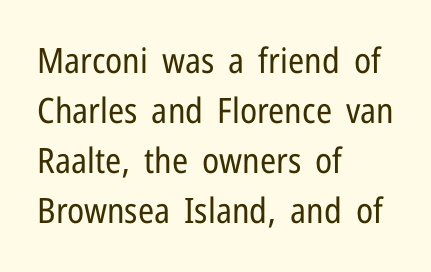
{"serif": "no", "italic": "no", "bold": "no", "weight": "regular", "width": "condensed", "stroke_contrast": "low", "x_height": "medium", "monospaced": "no", "underline": "no", "align": "left", "line_spacing": "normal", "line_spacing_ratio": 1.43, "letter_spacing": "normal", "letter_spacing_em": 0.0, "glyph_px": 35}
